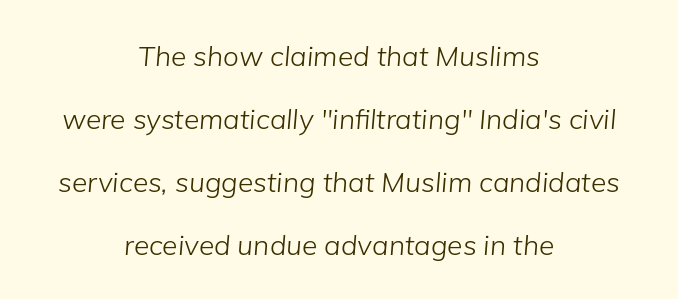
The axis of the letterforms is tilted away from vertical. This reads as an unemphasized weight, regular at the heaviest. Compared with a flush-left layout, this one balances lines on the center instead. The rendering uses natural spacing where letterforms have individual widths.
